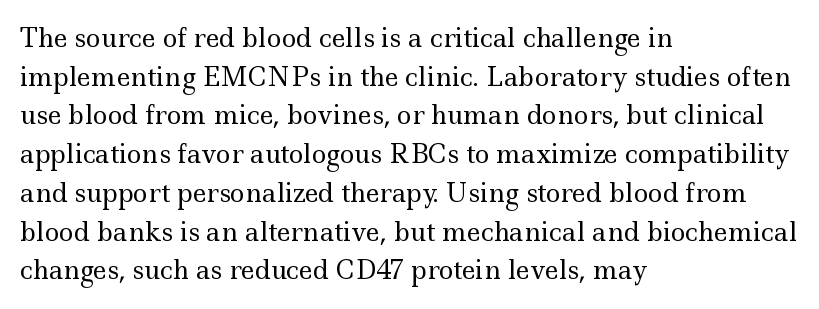
{"italic": "no", "bold": "no", "underline": "no", "align": "left", "line_spacing": "normal", "line_spacing_ratio": 1.55, "letter_spacing": "normal", "letter_spacing_em": 0.0, "glyph_px": 25}
